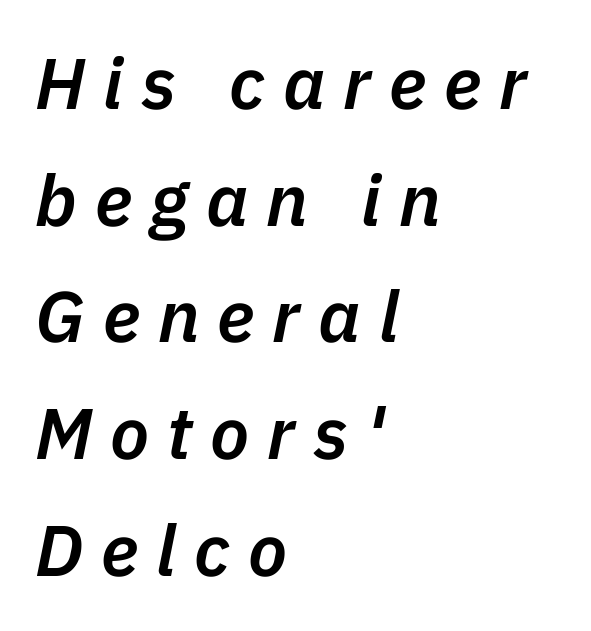
Rule under the text: the space is simply empty. Style check: oblique. The passage shown is typed in a proportional face where columns would drift. Normally led — the rows are evenly, conventionally spaced.
